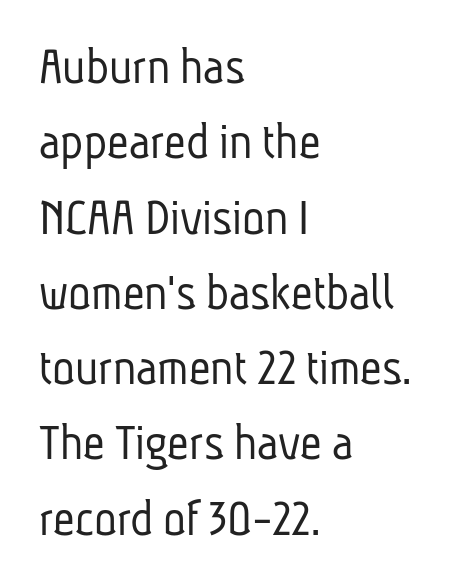
The image shows 53 px light, condensed sans-serif type; set left-aligned, normal line spacing (1.42x), normal letter spacing, not underlined; low stroke contrast and a medium x-height.
